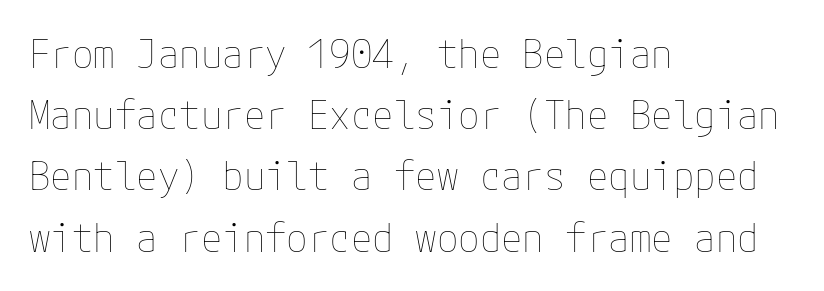
Q: Is the text bold? A: No.
Q: Is the text italic (slanted)? A: No, it is upright.
Q: Is the text underlined? A: No.
Q: How is the paragraph aligned? A: Left-aligned.
Q: Is the spacing between letters normal or unusually wide? A: Normal.
Q: Is the spacing between lines tight, normal or loose? A: Normal.
Q: Width (condensed, normal, or wide)? A: Normal.
Q: Stroke contrast? A: Low.
Q: x-height? A: Medium.
